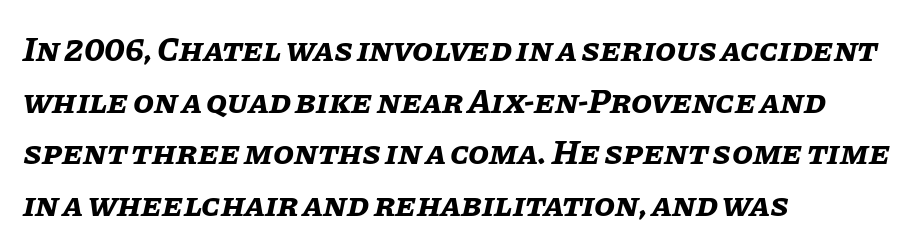
Q: Is the text bold? A: Yes.
Q: Is the text italic (slanted)? A: Yes, it leans right by about 11 degrees.
Q: Is the text underlined? A: No.
Q: How is the paragraph aligned? A: Left-aligned.
Q: Is the spacing between letters normal or unusually wide? A: Normal.
Q: Is the spacing between lines tight, normal or loose? A: Normal.
Q: Width (condensed, normal, or wide)? A: Normal.
Q: Stroke contrast? A: Low.
Q: x-height? A: Large.
Q: Monospaced? A: No.
